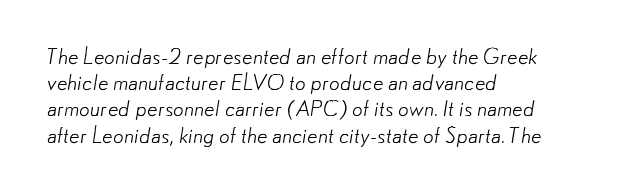
Weight: regular or lighter. One-word summary of the alignment: left. In terms of leading, this rendering sits right in the middle. The horizontal fit of the characters is conventional and even.
